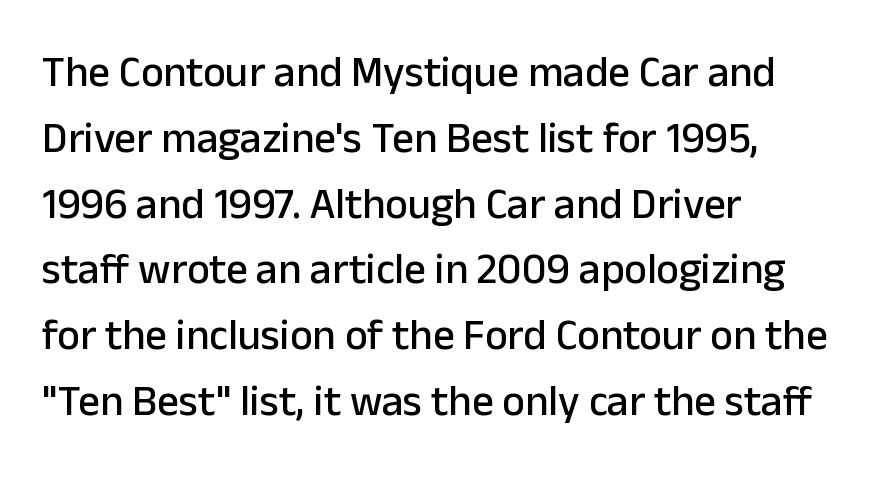
The face used here is proportionally spaced, like ordinary book or web type. Stroke terminals: plain, sans-serif. Baseline-to-baseline distance is the conventional proportion of letter height. Tall strokes in this sample are plumb rather than angled. The line texture is even and compact thanks to regular tracking.
